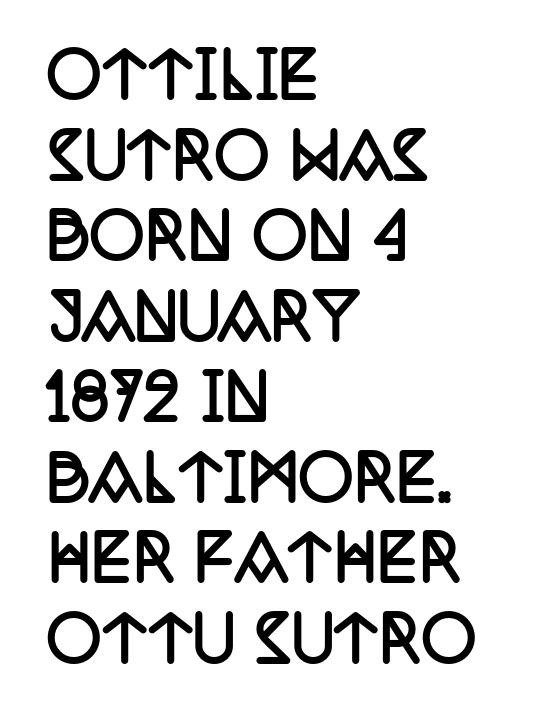
Do the letters lean? They stand straight. I'd call this a serif setting — the letters wear small feet. Underlining? Definitely not there. Caption: multi-line text, flush left, ragged right.
